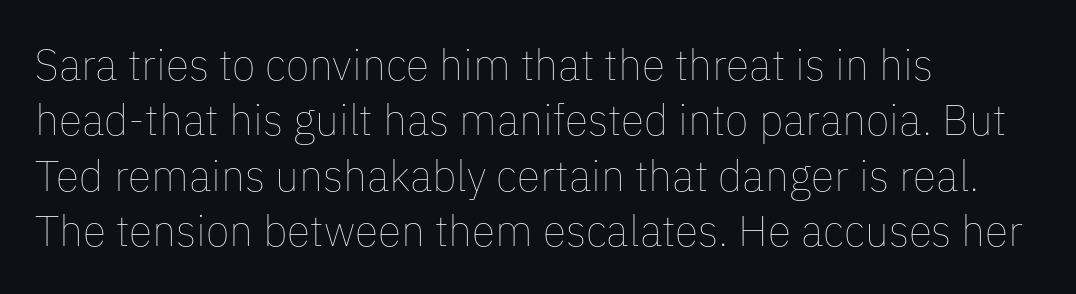
{"italic": "no", "bold": "no", "weight": "thin", "width": "normal", "stroke_contrast": "low", "x_height": "medium", "monospaced": "no", "underline": "no", "align": "left", "line_spacing": "normal", "line_spacing_ratio": 1.29, "letter_spacing": "normal", "letter_spacing_em": 0.0, "glyph_px": 43}
